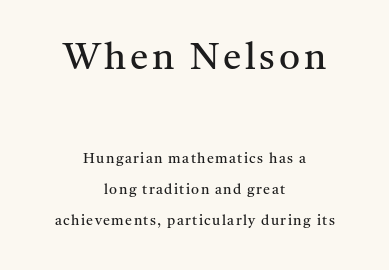
Q: Is the text bold? A: No.
Q: Is the text italic (slanted)? A: No, it is upright.
Q: Is the typeface a serif or a sans-serif typeface? A: Serif.
Q: Is the text underlined? A: No.
Q: How is the paragraph aligned? A: Centered.
Q: Is the spacing between lines tight, normal or loose? A: Loose.
Q: Which block of text is set in a larger size, the first (top) or the second (bottom)? A: The first (top) one.
Q: Width (condensed, normal, or wide)? A: Normal.
Q: Stroke contrast? A: Medium.
Q: x-height? A: Medium.
Q: Monospaced? A: No.
